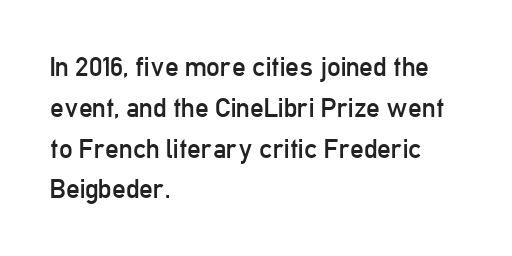
The passage shown stacks its lines at a standard gap. Plain, unruled lines of type. Summary of weight: not heavy and not bold. The rendering keeps characters at their native spacing. Notice how the stems are strictly vertical — no italics here.
